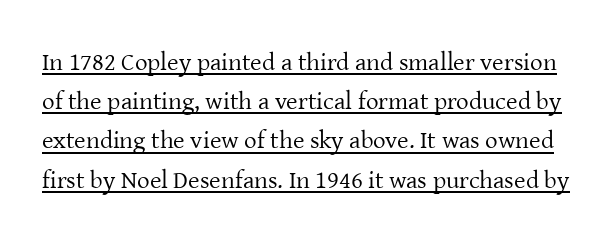
{"italic": "no", "bold": "no", "underline": "yes", "line_spacing": "normal", "line_spacing_ratio": 1.57, "letter_spacing": "normal", "letter_spacing_em": 0.0, "glyph_px": 25}
